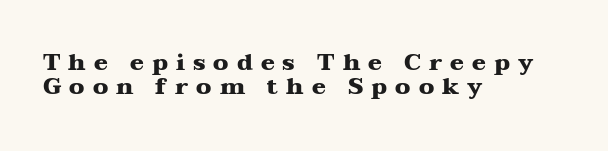
The image shows 23 px bold type, upright; set left-aligned, tight line spacing (1.06x), unusually wide letter spacing (+0.35 em), not underlined.
